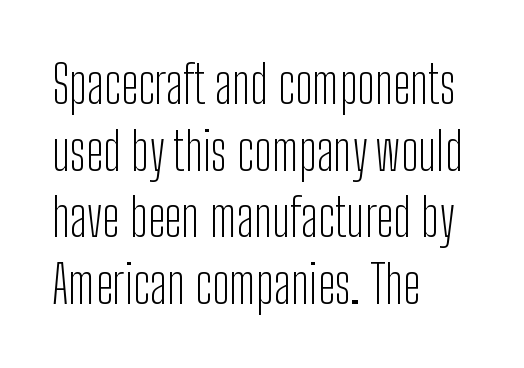
The image shows 52 px light, condensed sans-serif type, upright; set left-aligned, normal line spacing (1.28x), normal letter spacing, not underlined; low stroke contrast and a medium x-height.
